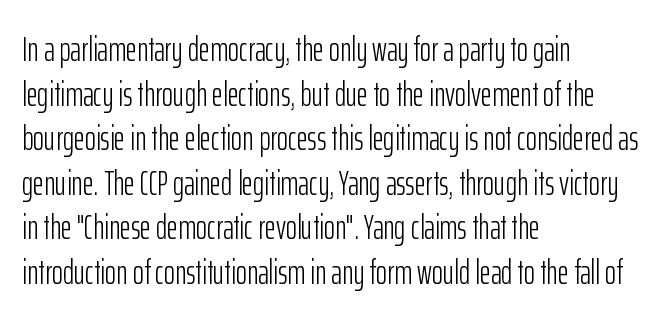
The letters sit at their default tracking, neither squeezed nor spread. The characters are drawn with everyday or finer stroke widths. Leading: standard. The rendering uses natural spacing where letterforms have individual widths. A bare baseline throughout the passage. Classification — sans serif.
